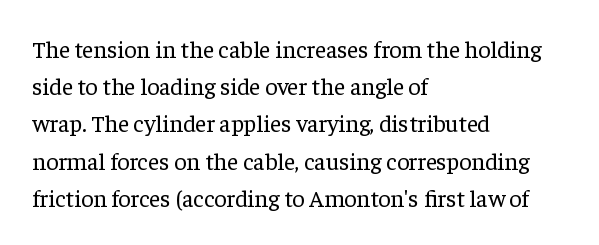
{"italic": "no", "bold": "no", "underline": "no", "align": "left", "line_spacing": "normal", "line_spacing_ratio": 1.55, "letter_spacing": "normal", "letter_spacing_em": 0.0, "glyph_px": 24}
